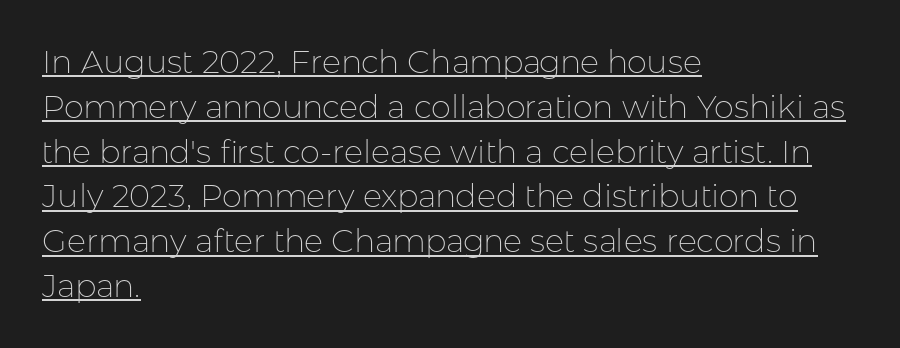
{"serif": "no", "italic": "no", "bold": "no", "weight": "thin", "width": "normal", "stroke_contrast": "low", "x_height": "medium", "monospaced": "no", "underline": "yes", "align": "left", "line_spacing": "normal", "line_spacing_ratio": 1.4, "letter_spacing": "normal", "letter_spacing_em": 0.0, "glyph_px": 32}
